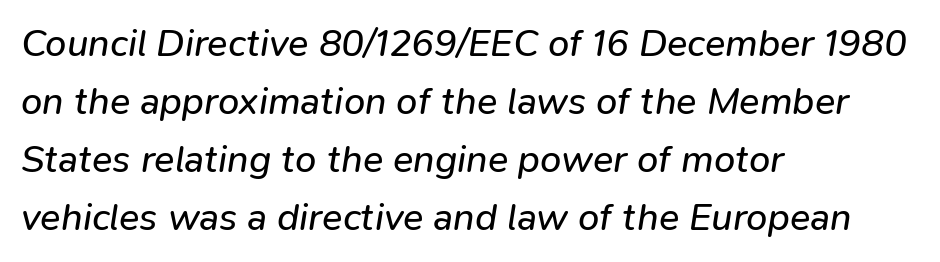
Q: Is the text bold? A: No.
Q: Is the text italic (slanted)? A: Yes, it leans right by about 9 degrees.
Q: Is the text underlined? A: No.
Q: How is the paragraph aligned? A: Left-aligned.
Q: Is the spacing between letters normal or unusually wide? A: Normal.
Q: Is the spacing between lines tight, normal or loose? A: Normal.
Q: Width (condensed, normal, or wide)? A: Normal.
Q: Stroke contrast? A: Low.
Q: x-height? A: Medium.
Q: Monospaced? A: No.
